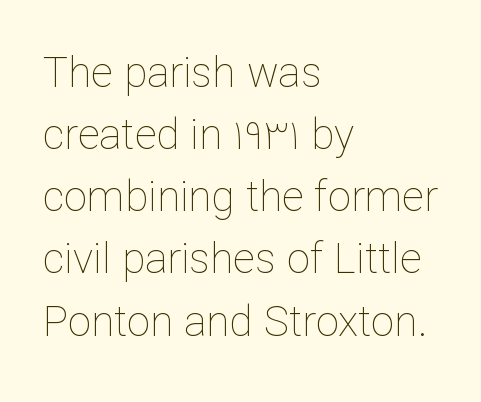
{"italic": "no", "bold": "no", "weight": "thin", "width": "normal", "stroke_contrast": "low", "x_height": "medium", "monospaced": "no", "underline": "no", "align": "left", "line_spacing": "normal", "line_spacing_ratio": 1.48, "letter_spacing": "normal", "letter_spacing_em": 0.0, "glyph_px": 42}
